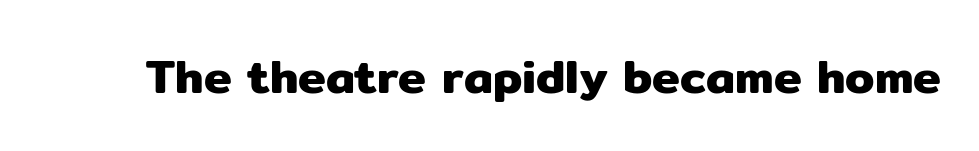
The image shows 47 px sans-serif type, upright; set normal letter spacing, not underlined; low stroke contrast and a medium x-height.
